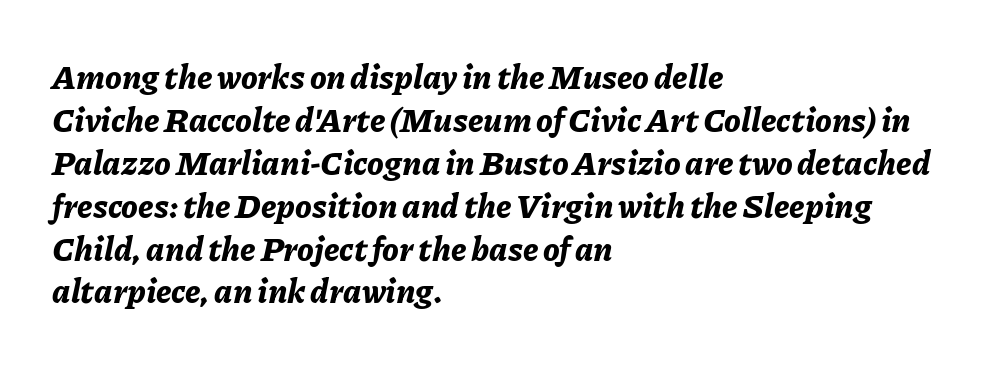
Q: Is the text bold? A: Yes.
Q: Is the text italic (slanted)? A: Yes, it leans right by about 11 degrees.
Q: Is the text underlined? A: No.
Q: How is the paragraph aligned? A: Left-aligned.
Q: Is the spacing between letters normal or unusually wide? A: Normal.
Q: Is the spacing between lines tight, normal or loose? A: Normal.
Q: Width (condensed, normal, or wide)? A: Normal.
Q: Stroke contrast? A: Low.
Q: x-height? A: Medium.
Q: Monospaced? A: No.
